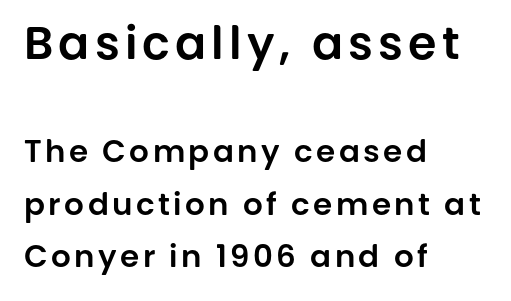
The image shows 46 px sans-serif type, upright; set left-aligned, normal line spacing (1.7x), not underlined; the first (top) block is 1.48x larger; low stroke contrast and a large x-height.
